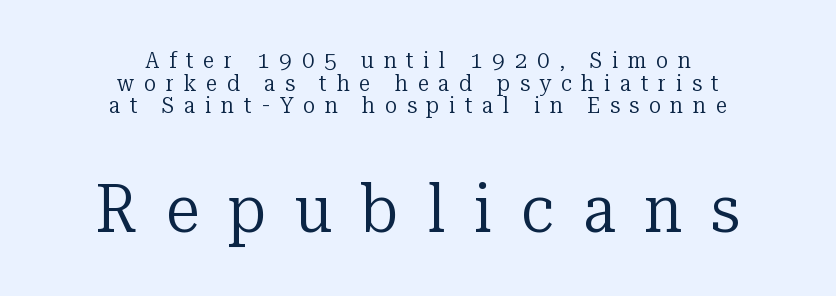
{"serif": "yes", "italic": "no", "bold": "no", "weight": "regular", "width": "normal", "stroke_contrast": "low", "x_height": "medium", "monospaced": "no", "underline": "no", "align": "center", "line_spacing": "tight", "line_spacing_ratio": 0.98, "letter_spacing": "wide", "letter_spacing_em": 0.42, "larger_block": "second", "size_ratio": 2.96, "glyph_px": 68}
